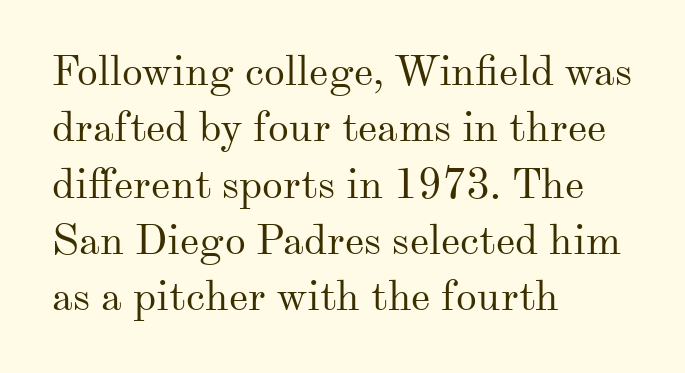
The image shows 42 px regular-weight serif type, upright; set left-aligned, normal line spacing (1.34x), normal letter spacing, not underlined; medium stroke contrast and a small x-height.
